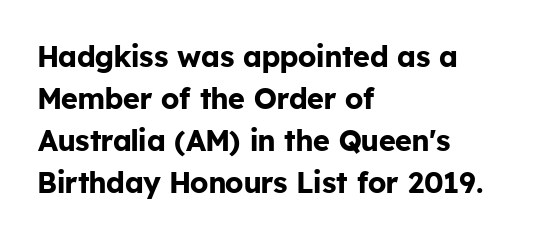
{"serif": "no", "italic": "no", "bold": "yes", "weight": "bold", "width": "normal", "stroke_contrast": "low", "x_height": "medium", "monospaced": "no", "underline": "no", "align": "left", "line_spacing": "normal", "line_spacing_ratio": 1.45, "letter_spacing": "normal", "letter_spacing_em": 0.0, "glyph_px": 29}
